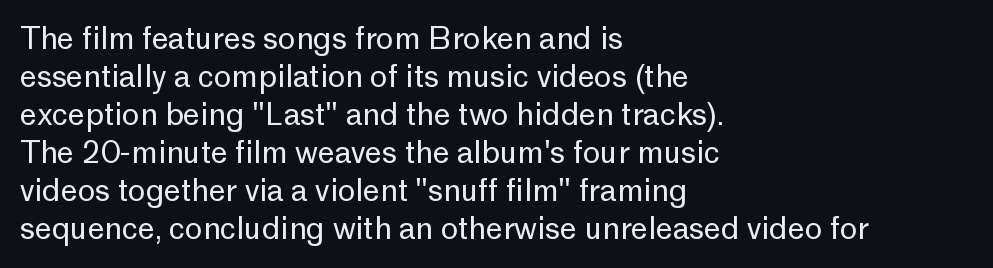
The image shows 30 px regular-weight sans-serif type, upright; set left-aligned, normal line spacing (1.27x), normal letter spacing, not underlined; low stroke contrast and a medium x-height.
